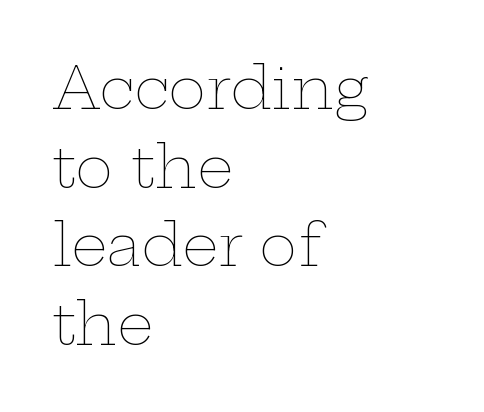
The image shows 57 px thin, wide type, upright; set left-aligned, normal line spacing (1.38x), normal letter spacing, not underlined; low stroke contrast and a medium x-height.
